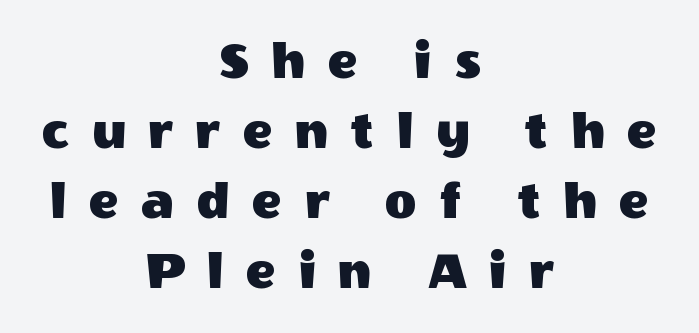
The image shows 55 px sans-serif type, upright; set centered, normal line spacing (1.27x), unusually wide letter spacing (+0.41 em), not underlined; a large x-height.
